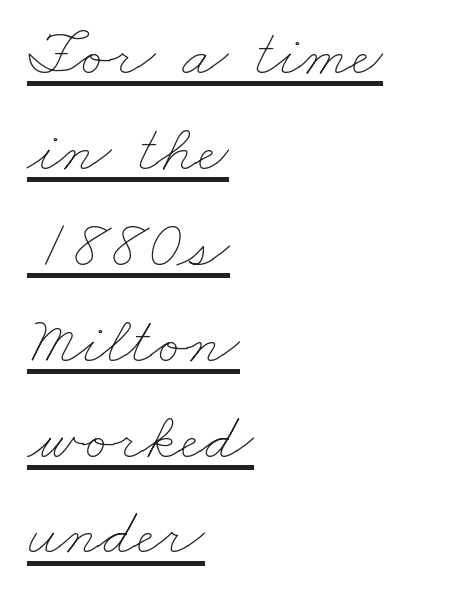
Q: Is the text bold? A: No.
Q: Is the text underlined? A: Yes.
Q: How is the paragraph aligned? A: Left-aligned.
Q: Is the spacing between letters normal or unusually wide? A: Normal.
Q: Is the spacing between lines tight, normal or loose? A: Normal.
Q: Width (condensed, normal, or wide)? A: Wide.
Q: Stroke contrast? A: Low.
Q: x-height? A: Small.
Q: Monospaced? A: No.
